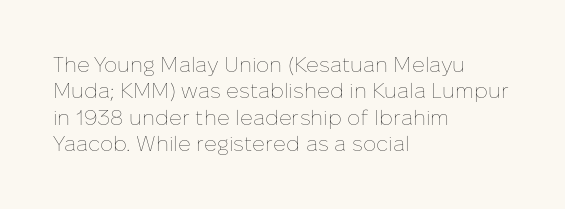
The rendering uses a moderate line-height, typical for paragraphs. Only glyphs here, with clear space below each row. The passage is arranged the way most books set body copy — flush left. Spacing between characters is what you'd get straight out of the box.
